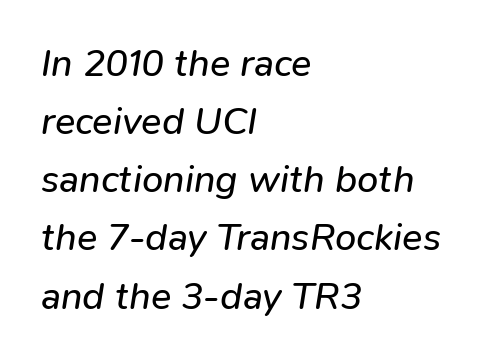
{"italic": "yes", "lean": "right", "slant_degrees": 9, "bold": "no", "weight": "regular", "width": "normal", "stroke_contrast": "low", "x_height": "medium", "monospaced": "no", "underline": "no", "align": "left", "line_spacing": "normal", "line_spacing_ratio": 1.53, "letter_spacing": "normal", "letter_spacing_em": 0.0, "glyph_px": 38}
